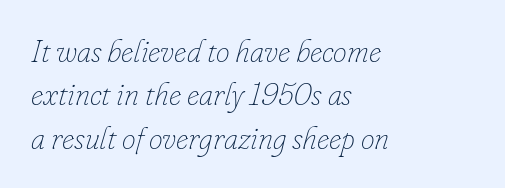
A classic flush-left, rag-right setting is used for this passage. In terms of leading, this rendering sits right in the middle. Compared with typical body copy, the letter spacing here is the same. Observe the lean: these are italic letterforms.
